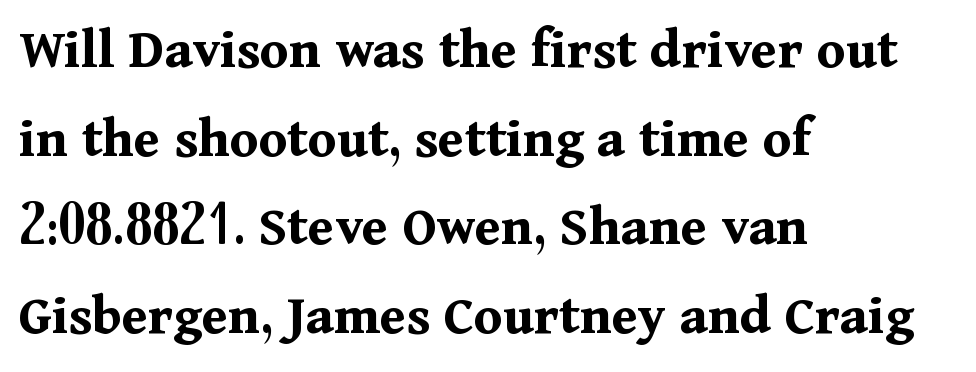
{"serif": "yes", "italic": "no", "bold": "yes", "weight": "bold", "width": "normal", "stroke_contrast": "medium", "x_height": "medium", "monospaced": "no", "underline": "no", "align": "left", "line_spacing": "normal", "line_spacing_ratio": 1.53, "letter_spacing": "normal", "letter_spacing_em": 0.0, "glyph_px": 58}
